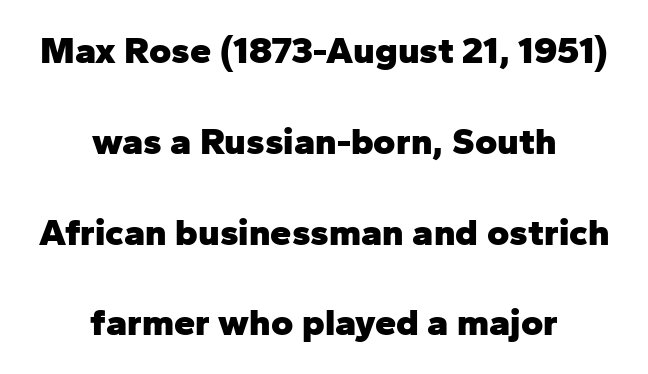
{"serif": "no", "italic": "no", "bold": "yes", "weight": "heavy", "width": "normal", "stroke_contrast": "low", "x_height": "medium", "monospaced": "no", "underline": "no", "align": "center", "line_spacing": "loose", "line_spacing_ratio": 2.39, "letter_spacing": "normal", "letter_spacing_em": 0.0, "glyph_px": 38}
